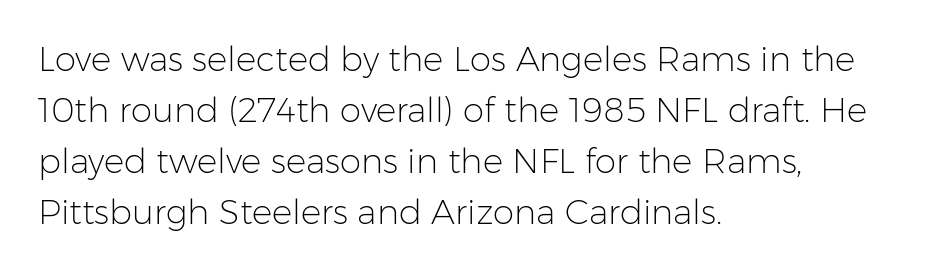
Nobody drew a line under any word here. Is this a fixed-width face? No — the glyphs have proportional, varying widths. Baseline-to-baseline distance is the conventional proportion of letter height. Compared with typical body copy, the letter spacing here is the same. The lettering stays uniformly vertical, giving the passage a roman look.
